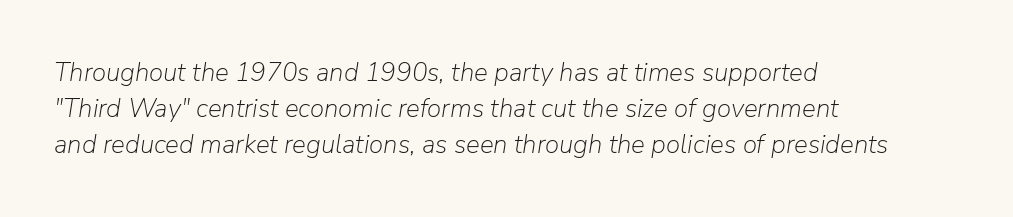
The image shows 26 px text type, italic (leaning right); set left-aligned, normal line spacing (1.38x), normal letter spacing, not underlined.
